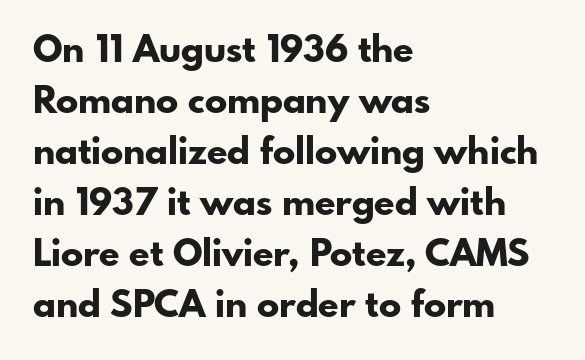
The image shows 37 px bold sans-serif type, upright; set left-aligned, normal line spacing (1.38x), normal letter spacing, not underlined; low stroke contrast and a small x-height.
